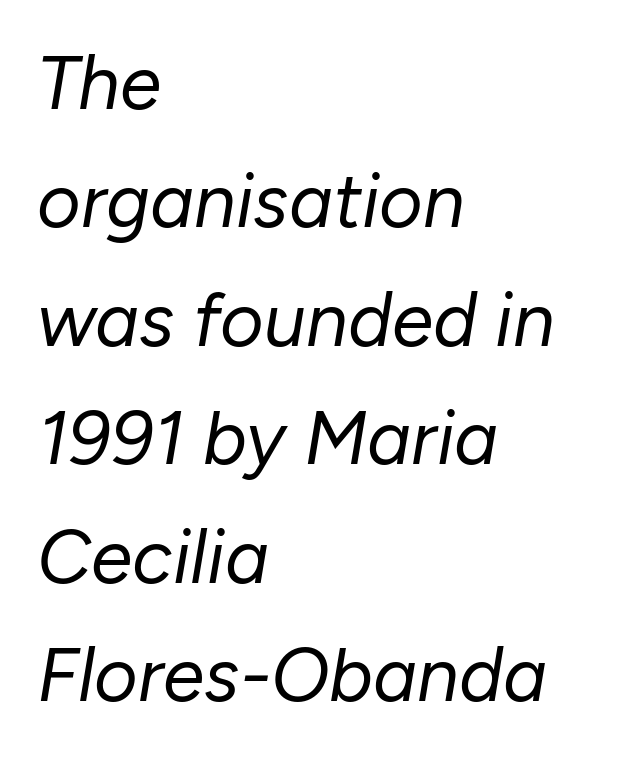
{"italic": "yes", "lean": "right", "slant_degrees": 10, "bold": "no", "weight": "regular", "width": "normal", "stroke_contrast": "low", "x_height": "medium", "monospaced": "no", "underline": "no", "align": "left", "line_spacing": "normal", "line_spacing_ratio": 1.58, "letter_spacing": "normal", "letter_spacing_em": 0.0, "glyph_px": 75}
